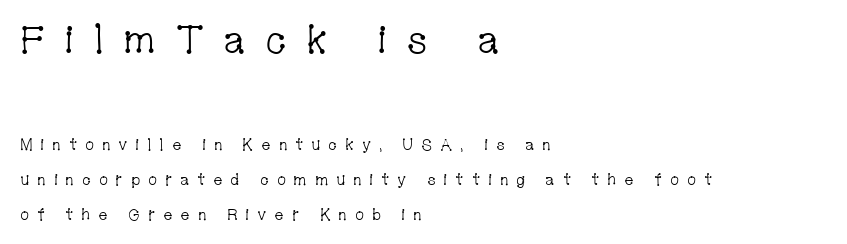
{"serif": "yes", "italic": "no", "bold": "no", "weight": "light", "width": "condensed", "stroke_contrast": "low", "x_height": "medium", "monospaced": "no", "underline": "no", "align": "left", "line_spacing": "loose", "line_spacing_ratio": 2.18, "letter_spacing": "wide", "letter_spacing_em": 0.48, "larger_block": "first", "size_ratio": 2.44, "glyph_px": 39}
